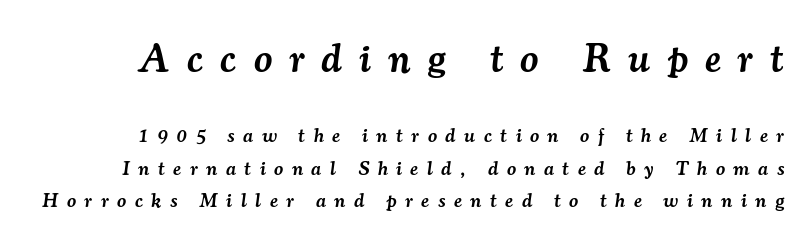
The image shows 40 px semibold serif type, italic (leaning right); set right-aligned, normal line spacing (1.61x), unusually wide letter spacing (+0.43 em), not underlined; the first (top) block is 2.0x larger; medium stroke contrast and a small x-height.
